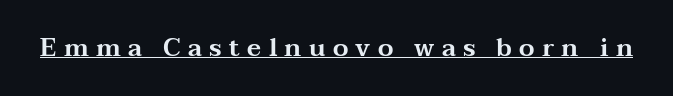
The image shows 25 px text type, upright; set unusually wide letter spacing (+0.29 em), underlined.
